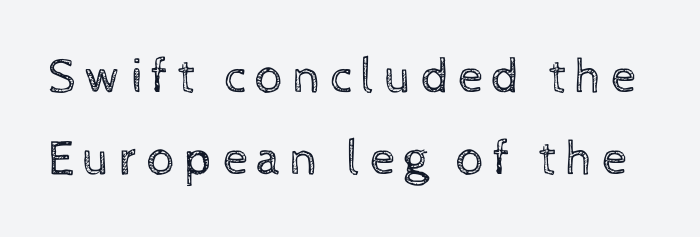
Q: Is the text bold? A: No.
Q: Is the text italic (slanted)? A: No, it is upright.
Q: Is the text underlined? A: No.
Q: Is the spacing between lines tight, normal or loose? A: Normal.
Q: Width (condensed, normal, or wide)? A: Normal.
Q: x-height? A: Medium.
Q: Monospaced? A: No.
